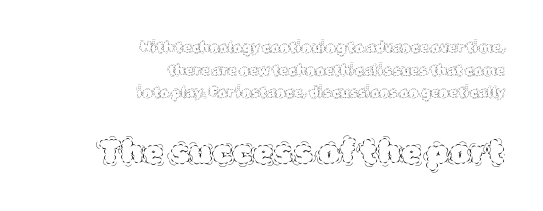
Q: Is the text bold? A: No.
Q: Is the text italic (slanted)? A: No, it is upright.
Q: Is the text underlined? A: No.
Q: How is the paragraph aligned? A: Right-aligned.
Q: Is the spacing between letters normal or unusually wide? A: Normal.
Q: Is the spacing between lines tight, normal or loose? A: Normal.
Q: Which block of text is set in a larger size, the first (top) or the second (bottom)? A: The second (bottom) one.
Q: Width (condensed, normal, or wide)? A: Normal.
Q: x-height? A: Large.
Q: Monospaced? A: No.
